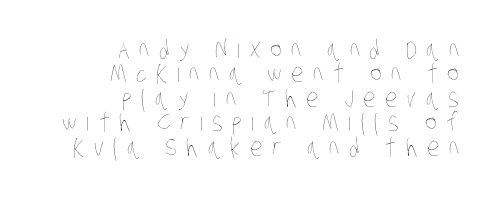
The glyphs are unaccompanied by any horizontal stroke below them. Teacher's note: observe the even right margin — that is flush-right alignment. The font is comparable to plain body text, perhaps lighter. The leading is snug, giving the passage a crowded texture. Each word looks stretched out because of the extra space between its letters.
